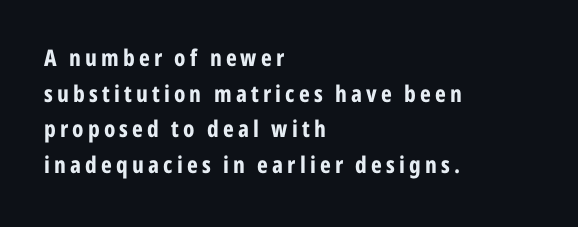
Every character sits straight up, as roman type does. Notice how thick the strokes are: this is what a full bold looks like. Underlining? Definitely not there. Reading down the block, your eye returns to a fixed left position each line.
